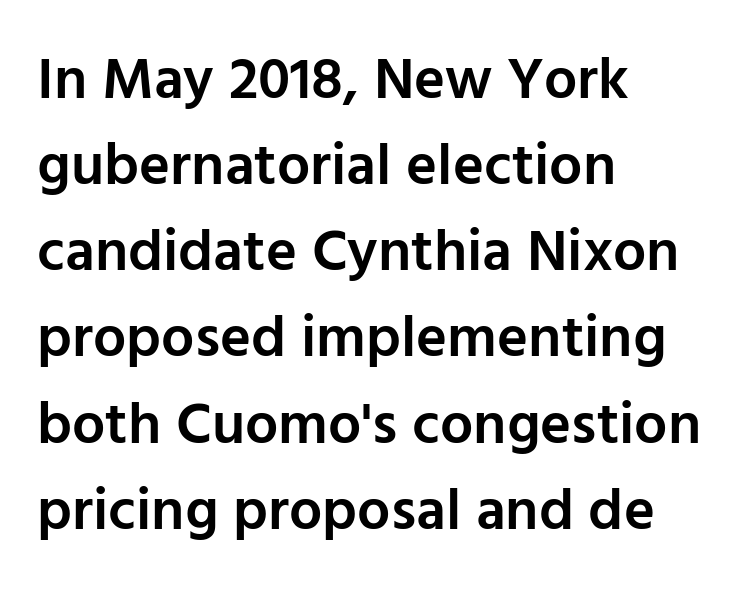
Q: Is the text bold? A: Semi-bold.
Q: Is the text italic (slanted)? A: No, it is upright.
Q: Is the typeface a serif or a sans-serif typeface? A: Sans-serif.
Q: Is the text underlined? A: No.
Q: How is the paragraph aligned? A: Left-aligned.
Q: Is the spacing between letters normal or unusually wide? A: Normal.
Q: Is the spacing between lines tight, normal or loose? A: Normal.
Q: Width (condensed, normal, or wide)? A: Normal.
Q: Stroke contrast? A: Low.
Q: x-height? A: Medium.
Q: Monospaced? A: No.
